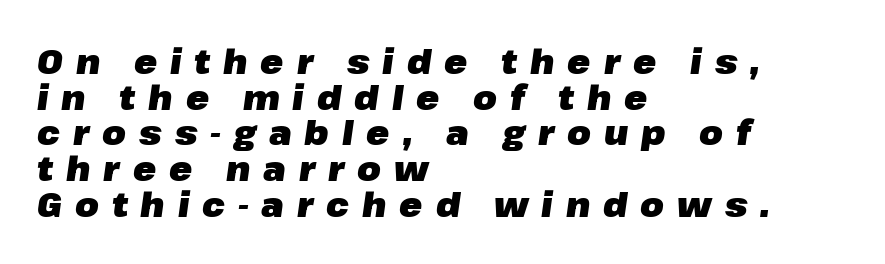
The image shows 34 px heavy type, italic (leaning right); set left-aligned, tight line spacing (1.05x), unusually wide letter spacing (+0.38 em), not underlined; low stroke contrast and a medium x-height.
